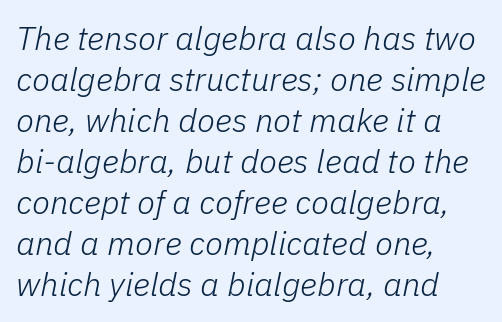
Slant detected: the letters are inclined. The space directly below the letters is spotless. The text block is weighted toward the left margin, trailing off unevenly rightward. Weight: in the light-to-regular range. Do the characters align in a grid? No, the font is proportional. What stands out about the letter spacing? Nothing — it is the standard amount.
